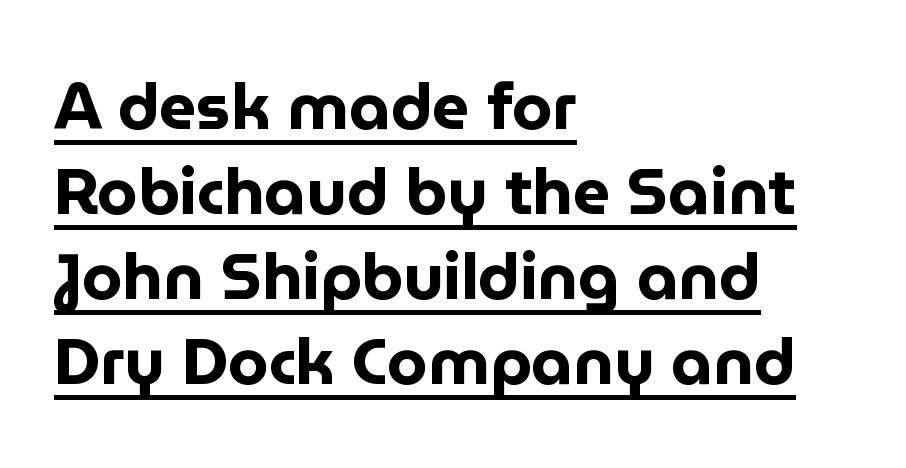
Q: Is the text bold? A: Yes.
Q: Is the text italic (slanted)? A: No, it is upright.
Q: Is the typeface a serif or a sans-serif typeface? A: Sans-serif.
Q: Is the text underlined? A: Yes.
Q: How is the paragraph aligned? A: Left-aligned.
Q: Is the spacing between letters normal or unusually wide? A: Normal.
Q: Is the spacing between lines tight, normal or loose? A: Normal.
Q: Width (condensed, normal, or wide)? A: Normal.
Q: Stroke contrast? A: Low.
Q: x-height? A: Medium.
Q: Monospaced? A: No.
